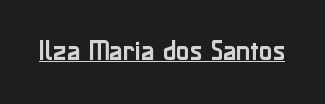
The image shows 22 px text type, upright; set normal letter spacing, underlined.
